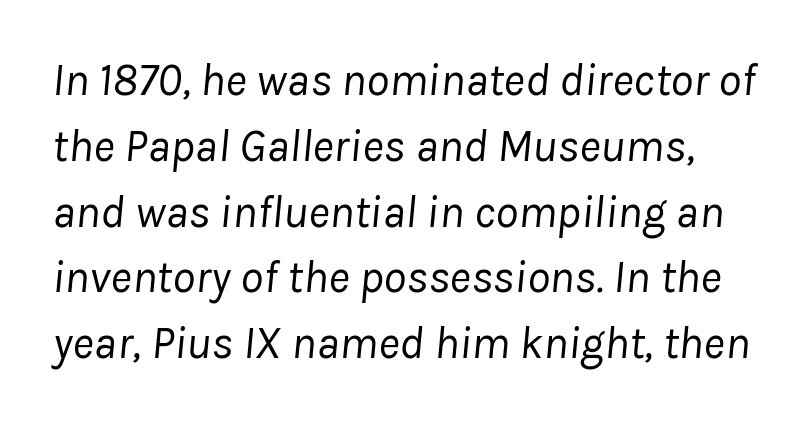
Q: Is the text bold? A: No.
Q: Is the text italic (slanted)? A: Yes, it leans right by about 8 degrees.
Q: Is the text underlined? A: No.
Q: Is the spacing between letters normal or unusually wide? A: Normal.
Q: Is the spacing between lines tight, normal or loose? A: Normal.
Q: Width (condensed, normal, or wide)? A: Normal.
Q: Stroke contrast? A: Low.
Q: x-height? A: Medium.
Q: Monospaced? A: No.
